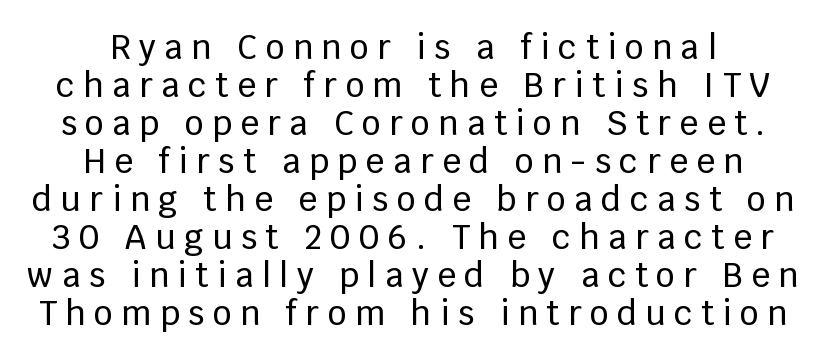
Q: Is the text italic (slanted)? A: No, it is upright.
Q: Is the typeface a serif or a sans-serif typeface? A: Sans-serif.
Q: Is the text underlined? A: No.
Q: Is the spacing between letters normal or unusually wide? A: Unusually wide.
Q: Is the spacing between lines tight, normal or loose? A: Tight.
Q: Width (condensed, normal, or wide)? A: Normal.
Q: Stroke contrast? A: Low.
Q: x-height? A: Large.
Q: Monospaced? A: No.
